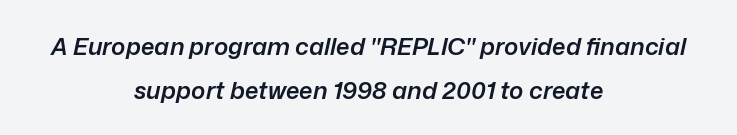
The image shows 24 px text type, italic (leaning right); set centered, line spacing 1.82x, normal letter spacing, not underlined.
